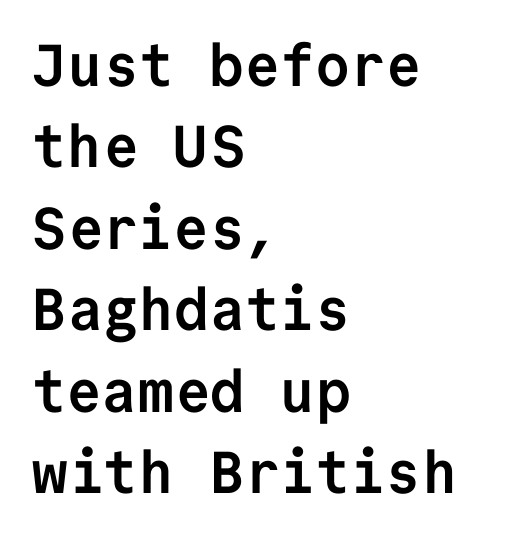
The passage shown has conventional tracking throughout. Notice how the stems are strictly vertical — no italics here. Each letter's strokes conclude bluntly, with no projecting serifs. Evenly set lines give the paragraph a standard silhouette. The paragraph shown leans on its left margin. Do the characters align in a grid? Yes, the font is monospaced.
